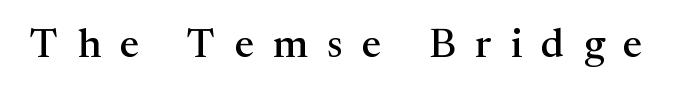
Beneath every word, the page is bare. What kind of face is this? One with serifs. A typesetter would call this proportional, since set widths differ per character. Ascenders rise straight up at ninety degrees. Short note: letters widely spaced.
